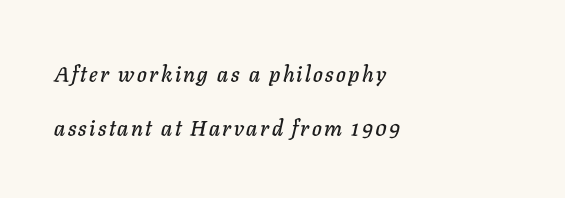
Q: Is the text italic (slanted)? A: Yes, it leans right by about 11 degrees.
Q: Is the text underlined? A: No.
Q: How is the paragraph aligned? A: Left-aligned.
Q: Is the spacing between lines tight, normal or loose? A: Loose.
